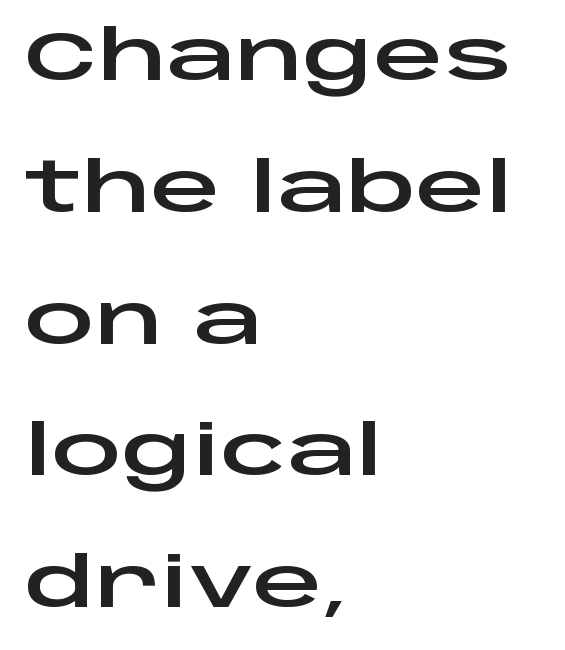
The line texture is even and compact thanks to regular tracking. Check under the words: just untouched page. These lines stand farther apart than default settings would place them. Posture: vertical. Casual observation: everything's shoved over to the left. Serifs: no, the terminals of the letterforms are clean.
